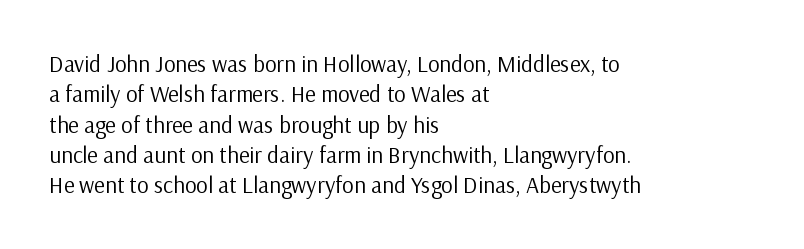
The space directly below the letters is spotless. Caption: standard tracking, unaltered. Vertically, the passage feels balanced, rows spaced as you'd expect. Does the lettering tilt? It doesn't — this is upright.
